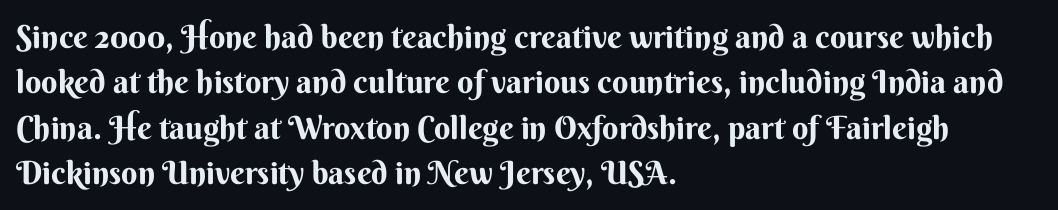
Q: Is the text bold? A: Yes.
Q: Is the text italic (slanted)? A: No, it is upright.
Q: Is the typeface a serif or a sans-serif typeface? A: Sans-serif.
Q: Is the text underlined? A: No.
Q: How is the paragraph aligned? A: Left-aligned.
Q: Is the spacing between letters normal or unusually wide? A: Normal.
Q: Is the spacing between lines tight, normal or loose? A: Normal.
Q: Width (condensed, normal, or wide)? A: Normal.
Q: Stroke contrast? A: Medium.
Q: x-height? A: Small.
Q: Monospaced? A: No.
